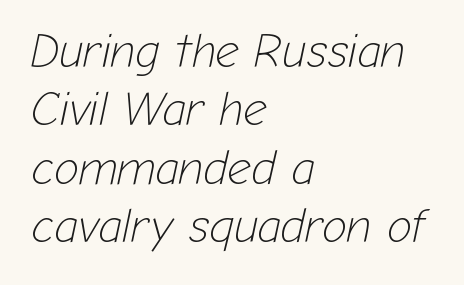
The image shows 47 px light type, italic (leaning right); set left-aligned, line spacing 1.24x, normal letter spacing, not underlined; low stroke contrast and a medium x-height.
